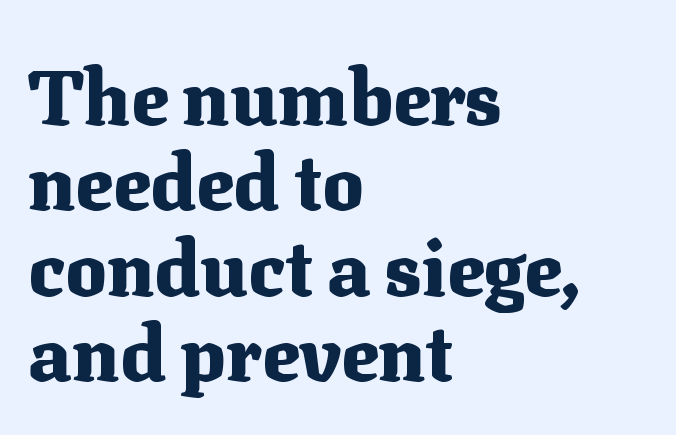
The image shows 77 px heavy serif type, upright; set left-aligned, tight line spacing (1.11x), normal letter spacing, not underlined; medium stroke contrast and a medium x-height.
